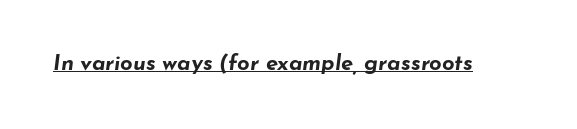
The image shows 22 px bold type, italic (leaning right); set normal letter spacing, underlined.
